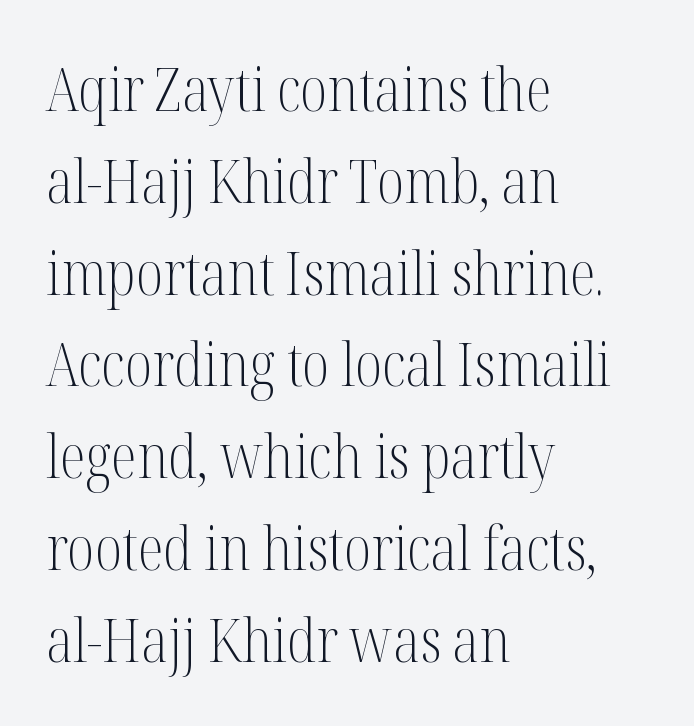
Q: Is the text bold? A: No.
Q: Is the text italic (slanted)? A: No, it is upright.
Q: Is the typeface a serif or a sans-serif typeface? A: Serif.
Q: Is the text underlined? A: No.
Q: How is the paragraph aligned? A: Left-aligned.
Q: Is the spacing between letters normal or unusually wide? A: Normal.
Q: Is the spacing between lines tight, normal or loose? A: Normal.
Q: Width (condensed, normal, or wide)? A: Condensed.
Q: Stroke contrast? A: Medium.
Q: x-height? A: Medium.
Q: Monospaced? A: No.
